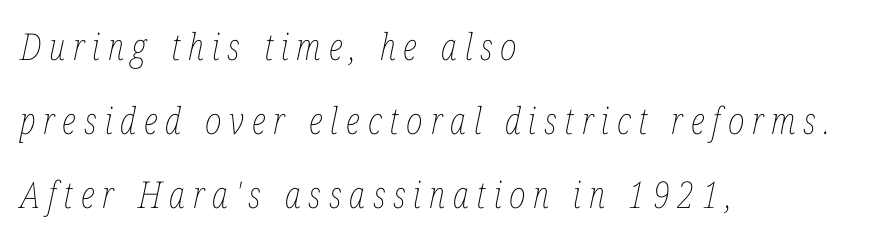
The image shows 37 px thin, condensed type, italic (leaning right); set left-aligned, loose line spacing (2.0x), unusually wide letter spacing (+0.21 em), not underlined; low stroke contrast and a medium x-height.
